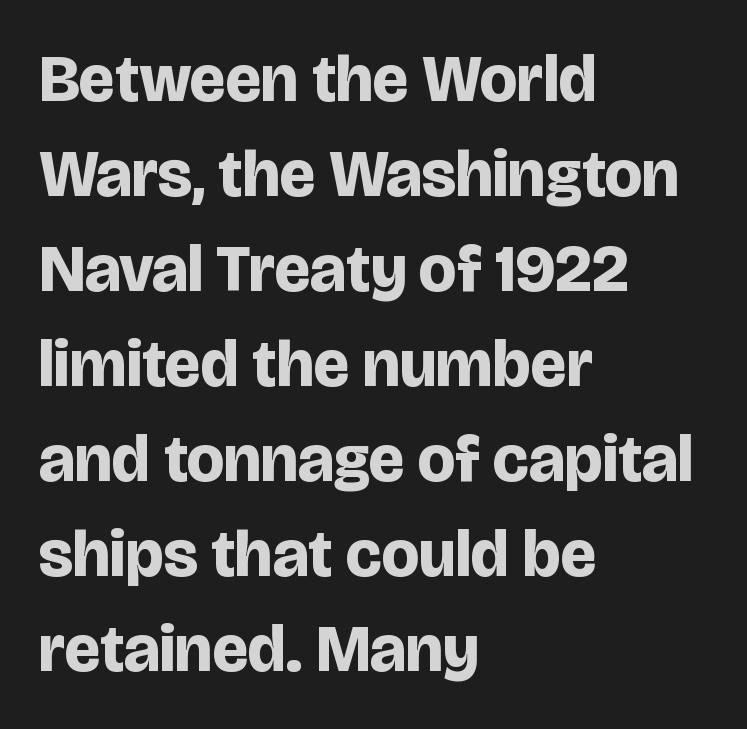
{"serif": "no", "italic": "no", "bold": "yes", "weight": "bold", "width": "normal", "stroke_contrast": "low", "x_height": "large", "monospaced": "no", "underline": "no", "align": "left", "line_spacing": "normal", "line_spacing_ratio": 1.44, "letter_spacing": "normal", "letter_spacing_em": 0.0, "glyph_px": 66}
